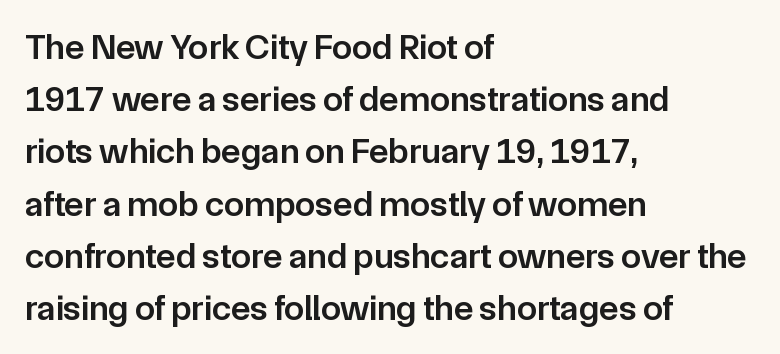
Q: Is the text bold? A: Semi-bold.
Q: Is the text italic (slanted)? A: No, it is upright.
Q: Is the typeface a serif or a sans-serif typeface? A: Sans-serif.
Q: Is the text underlined? A: No.
Q: How is the paragraph aligned? A: Left-aligned.
Q: Is the spacing between letters normal or unusually wide? A: Normal.
Q: Is the spacing between lines tight, normal or loose? A: Normal.
Q: Width (condensed, normal, or wide)? A: Normal.
Q: Stroke contrast? A: Low.
Q: x-height? A: Medium.
Q: Monospaced? A: No.
